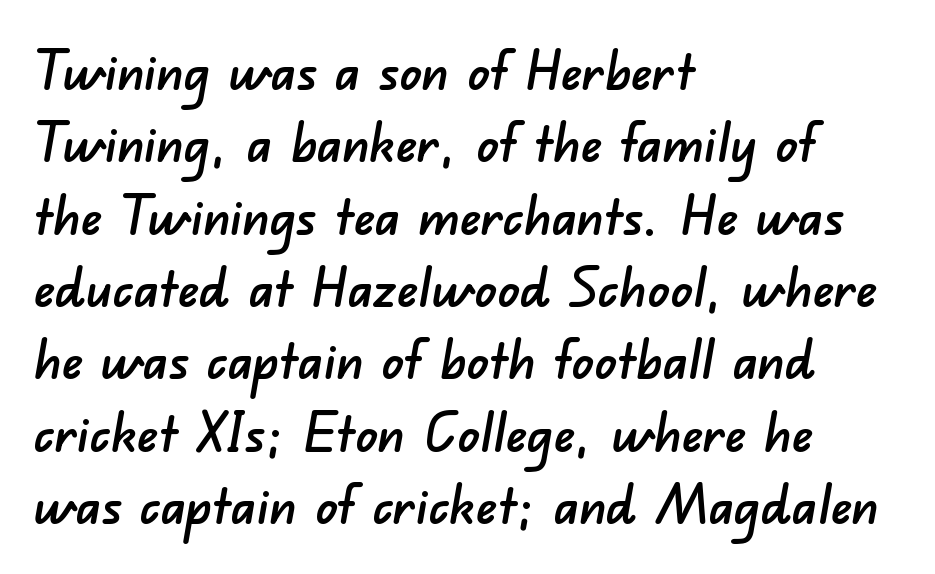
{"serif": "no", "width": "normal", "stroke_contrast": "low", "x_height": "small", "monospaced": "no", "underline": "no", "align": "left", "line_spacing": "normal", "line_spacing_ratio": 1.34, "letter_spacing": "normal", "letter_spacing_em": 0.0, "glyph_px": 54}
